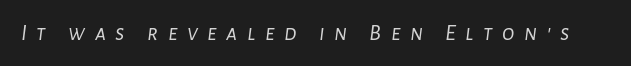
{"italic": "yes", "lean": "right", "slant_degrees": 7, "bold": "no", "underline": "no", "letter_spacing": "wide", "letter_spacing_em": 0.41, "glyph_px": 23}
